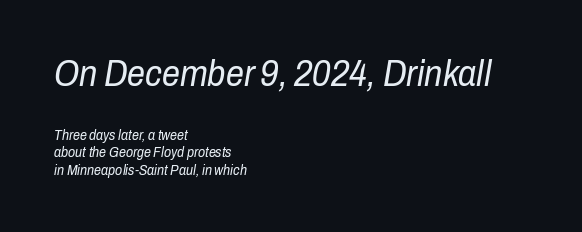
Q: Is the text bold? A: No.
Q: Is the text italic (slanted)? A: Yes, it leans right by about 10 degrees.
Q: Is the text underlined? A: No.
Q: How is the paragraph aligned? A: Left-aligned.
Q: Is the spacing between letters normal or unusually wide? A: Normal.
Q: Which block of text is set in a larger size, the first (top) or the second (bottom)? A: The first (top) one.
Q: Width (condensed, normal, or wide)? A: Condensed.
Q: Stroke contrast? A: Low.
Q: x-height? A: Medium.
Q: Monospaced? A: No.
